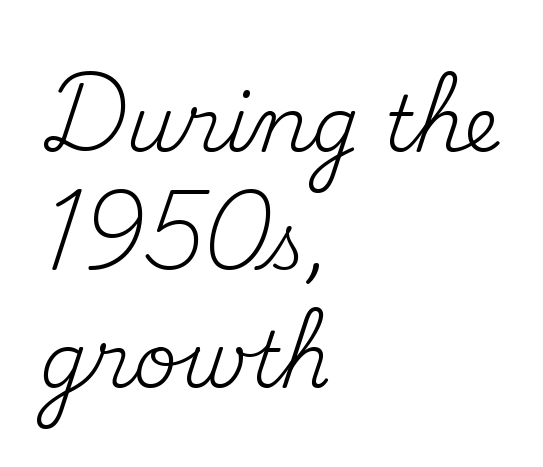
The image shows 77 px regular-weight serif type; set left-aligned, normal line spacing (1.53x), normal letter spacing, not underlined; medium stroke contrast and a small x-height.
